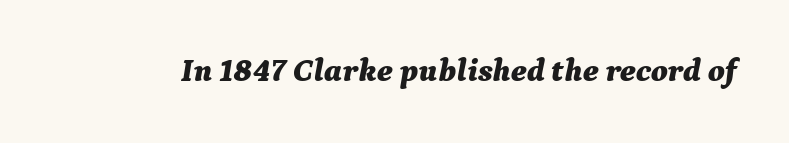
Caption: standard tracking, unaltered. This sample uses an oblique cut, with every glyph tilted off the vertical. I'd describe the lettering as bold — thick and assertive. Proportional: the letters do not fall into vertical columns.
